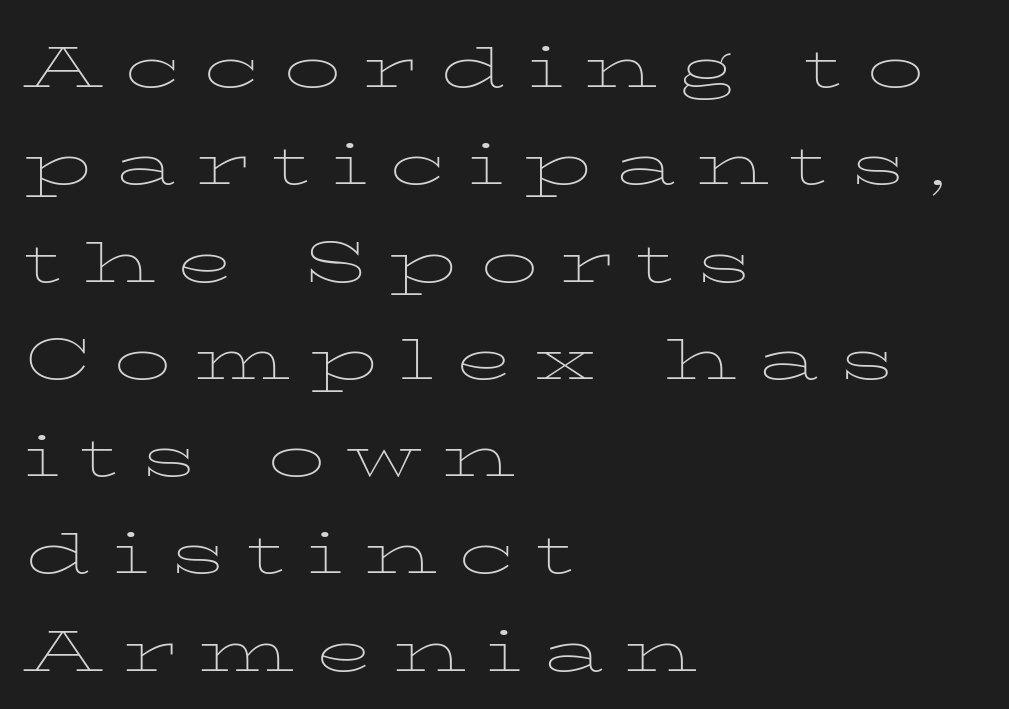
No extra ink here — the face is not bold. Teacher's note: observe the even left margin — that is flush-left alignment. Leading matches the norm, producing a regular column. The rendering uses natural spacing where letterforms have individual widths. A typesetter would mark this as roman, not italic.
